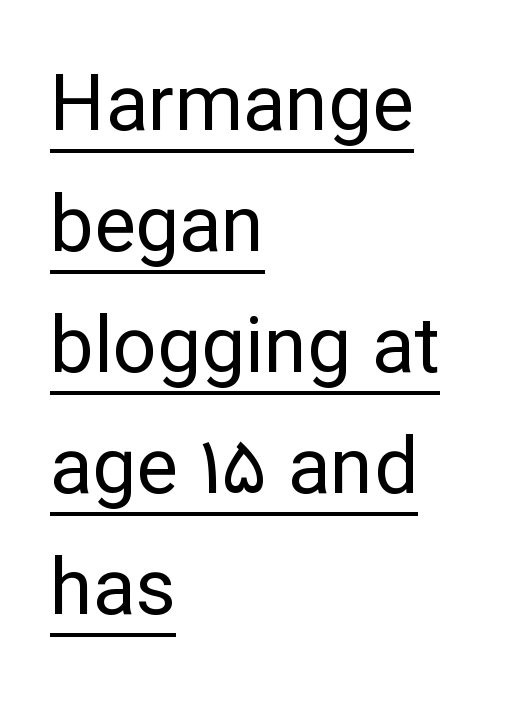
The image shows 78 px regular-weight sans-serif type, upright; set left-aligned, normal line spacing (1.55x), normal letter spacing, underlined; low stroke contrast and a medium x-height.
